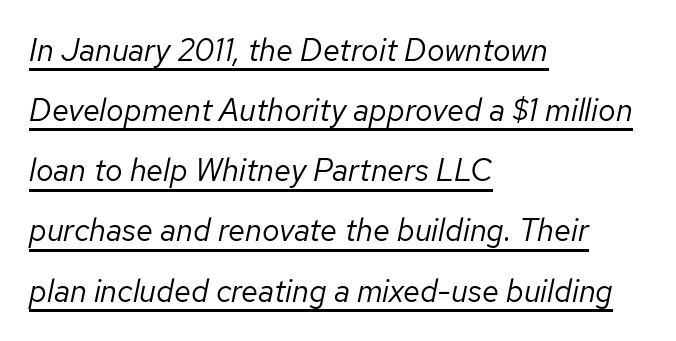
Q: Is the text bold? A: No.
Q: Is the text italic (slanted)? A: Yes, it leans right by about 12 degrees.
Q: Is the text underlined? A: Yes.
Q: How is the paragraph aligned? A: Left-aligned.
Q: Is the spacing between letters normal or unusually wide? A: Normal.
Q: Is the spacing between lines tight, normal or loose? A: Loose.
Q: Width (condensed, normal, or wide)? A: Normal.
Q: Stroke contrast? A: Low.
Q: x-height? A: Medium.
Q: Monospaced? A: No.
